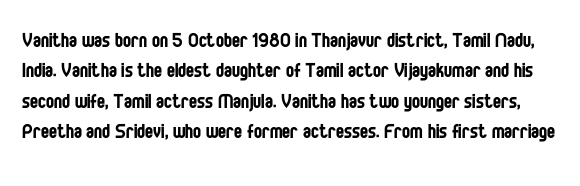
Q: Is the text bold? A: No.
Q: Is the text italic (slanted)? A: No, it is upright.
Q: Is the text underlined? A: No.
Q: Is the spacing between letters normal or unusually wide? A: Normal.
Q: Is the spacing between lines tight, normal or loose? A: Normal.
